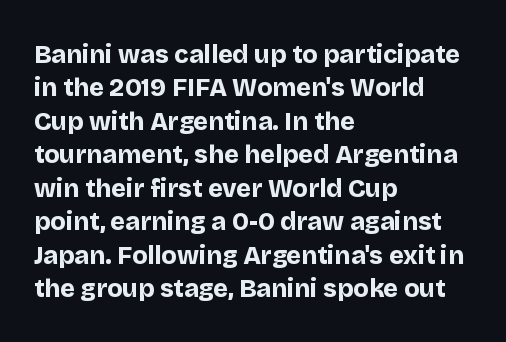
The image shows 25 px bold type, upright; set left-aligned, normal line spacing (1.34x), normal letter spacing, not underlined.
